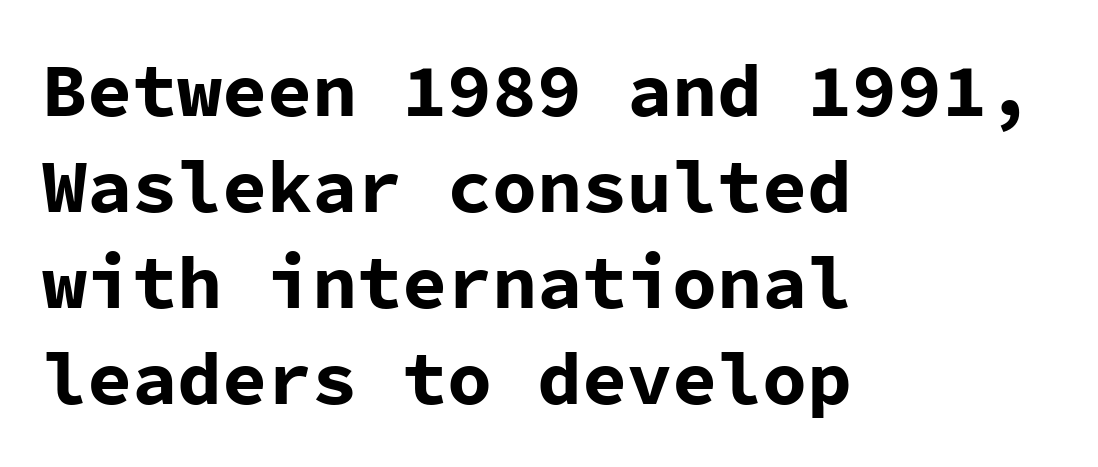
Look at the tracking — it's just the regular setting, nothing added. The font is running at its bold setting. Classification — sans serif. The face used here is monospaced, like something from a code editor.
